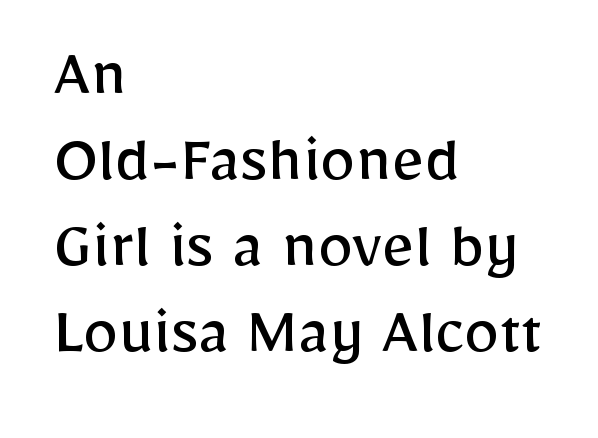
{"serif": "no", "italic": "no", "bold": "no", "weight": "regular", "width": "normal", "stroke_contrast": "low", "x_height": "medium", "monospaced": "no", "underline": "no", "align": "left", "line_spacing_ratio": 1.21, "letter_spacing": "normal", "letter_spacing_em": 0.0, "glyph_px": 71}
